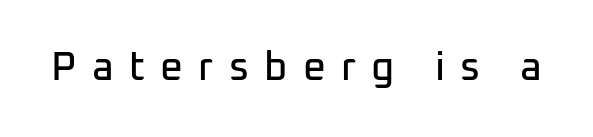
Q: Is the text italic (slanted)? A: No, it is upright.
Q: Is the typeface a serif or a sans-serif typeface? A: Sans-serif.
Q: Is the text underlined? A: No.
Q: Is the spacing between letters normal or unusually wide? A: Unusually wide.
Q: Width (condensed, normal, or wide)? A: Normal.
Q: Stroke contrast? A: Low.
Q: x-height? A: Medium.
Q: Monospaced? A: No.
